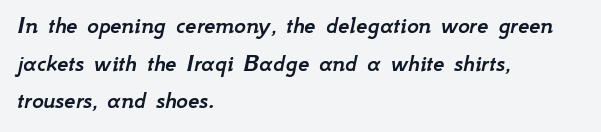
The image shows 25 px text type, italic (leaning right); set left-aligned, normal line spacing (1.51x), normal letter spacing, not underlined.
